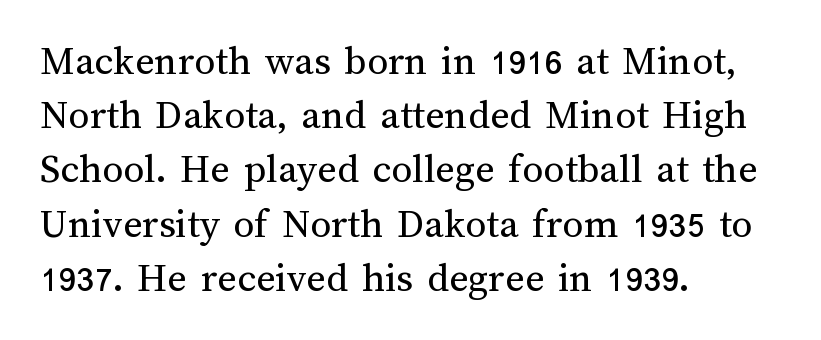
{"italic": "no", "bold": "no", "weight": "regular", "width": "normal", "stroke_contrast": "medium", "x_height": "medium", "monospaced": "no", "underline": "no", "align": "left", "line_spacing": "normal", "line_spacing_ratio": 1.29, "letter_spacing": "normal", "letter_spacing_em": 0.0, "glyph_px": 42}
